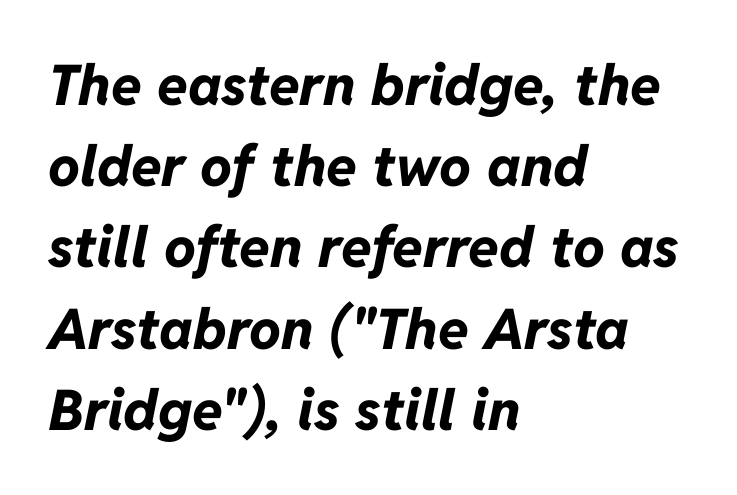
{"italic": "yes", "lean": "right", "slant_degrees": 11, "bold": "yes", "weight": "bold", "width": "normal", "stroke_contrast": "low", "x_height": "medium", "monospaced": "no", "underline": "no", "align": "left", "line_spacing": "normal", "line_spacing_ratio": 1.45, "letter_spacing": "normal", "letter_spacing_em": 0.0, "glyph_px": 56}
